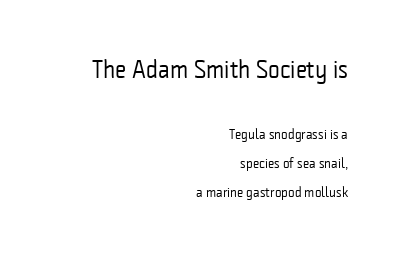
The image shows 25 px text type, upright; set right-aligned, loose line spacing (2.06x), normal letter spacing, not underlined; the first (top) block is 1.79x larger.
